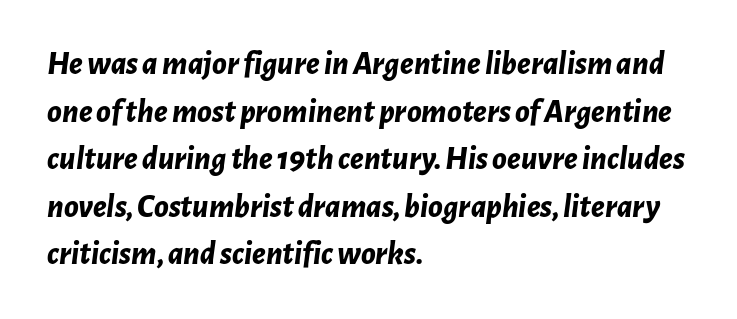
Regular leading. Just letters on the line, the space beneath them empty. The axis of the letterforms is tilted away from vertical. Typographic density is high because the face is bold. The rendering keeps characters at their native spacing.
